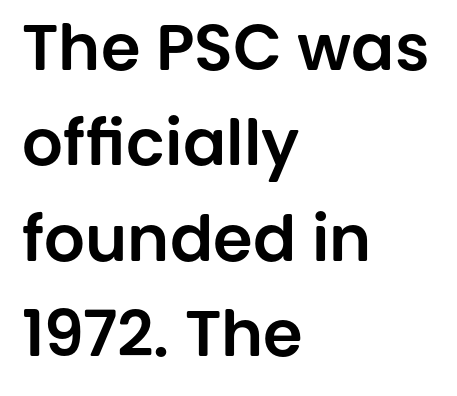
Note the varied advance widths — an 'i' is clearly narrower than an 'm'. The line texture is even and compact thanks to regular tracking. The passage is arranged the way most books set body copy — flush left. A clean baseline with only descenders dipping below it. Posture: vertical. Observe the absence of serifs on each vertical stroke in this sample.
